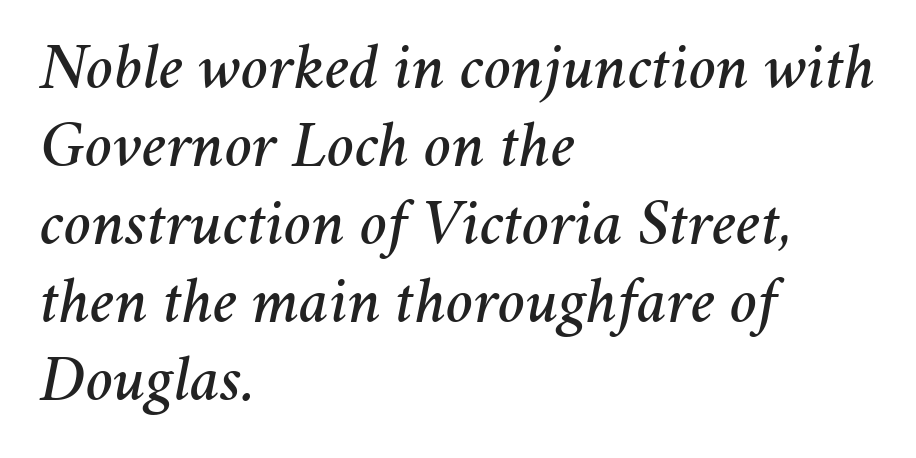
Q: Is the text italic (slanted)? A: Yes, it leans right by about 11 degrees.
Q: Is the text underlined? A: No.
Q: How is the paragraph aligned? A: Left-aligned.
Q: Is the spacing between letters normal or unusually wide? A: Normal.
Q: Width (condensed, normal, or wide)? A: Normal.
Q: Stroke contrast? A: Medium.
Q: x-height? A: Medium.
Q: Monospaced? A: No.
